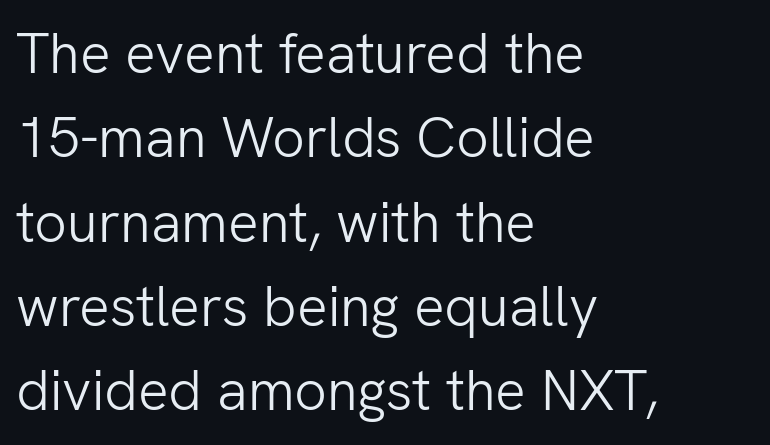
These lines sit exactly where default settings would place them. The glyphs in this specimen are sans serif. Every row of glyphs begins at an identical x-position on the left. Nothing heavy about these letters — not bold at all. Does the lettering tilt? It doesn't — this is upright. Proportional: the letters do not fall into vertical columns.
